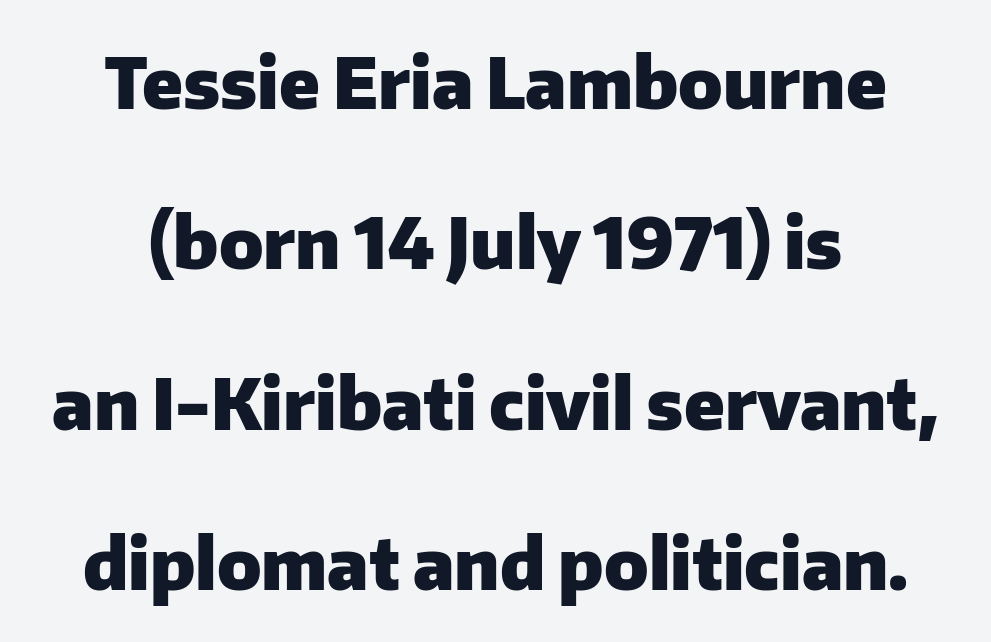
The image shows 70 px heavy sans-serif type, upright; set loose line spacing (2.29x), normal letter spacing, not underlined; low stroke contrast and a medium x-height.
